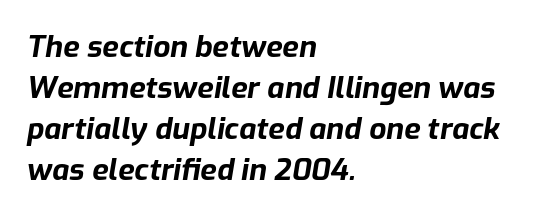
Q: Is the text bold? A: Yes.
Q: Is the text italic (slanted)? A: Yes, it leans right by about 9 degrees.
Q: Is the text underlined? A: No.
Q: How is the paragraph aligned? A: Left-aligned.
Q: Is the spacing between letters normal or unusually wide? A: Normal.
Q: Is the spacing between lines tight, normal or loose? A: Normal.
Q: Width (condensed, normal, or wide)? A: Normal.
Q: Stroke contrast? A: Low.
Q: x-height? A: Medium.
Q: Monospaced? A: No.
